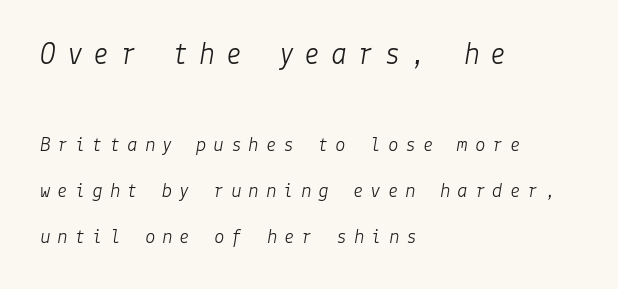
Q: Is the text bold? A: No.
Q: Is the text italic (slanted)? A: Yes, it leans right by about 9 degrees.
Q: Is the text underlined? A: No.
Q: How is the paragraph aligned? A: Left-aligned.
Q: Is the spacing between letters normal or unusually wide? A: Unusually wide.
Q: Is the spacing between lines tight, normal or loose? A: Loose.
Q: Which block of text is set in a larger size, the first (top) or the second (bottom)? A: The first (top) one.
Q: Width (condensed, normal, or wide)? A: Normal.
Q: Stroke contrast? A: Low.
Q: x-height? A: Medium.
